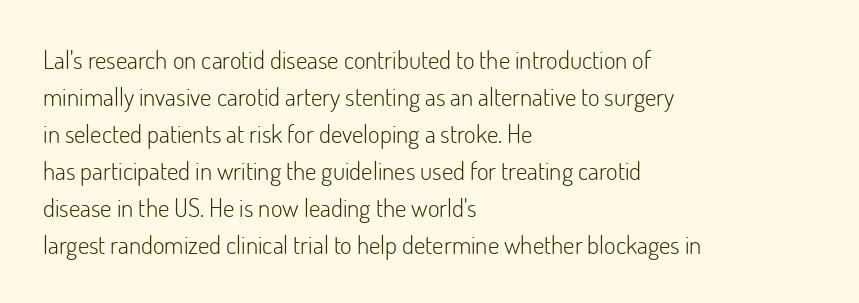
The image shows 25 px text type, upright; set left-aligned, normal line spacing (1.48x), normal letter spacing, not underlined.
